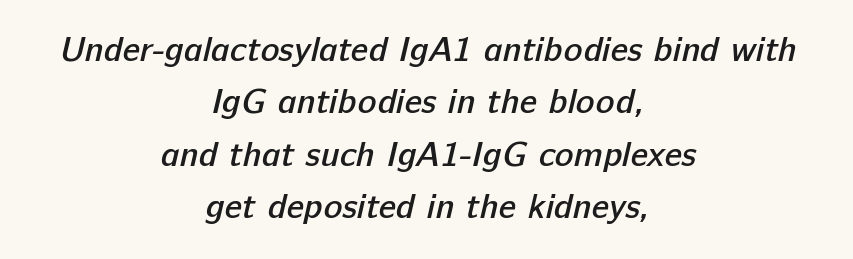
The face used here is proportionally spaced, like ordinary book or web type. Honestly, the letter spacing is just normal — you wouldn't notice it. A typesetter would label this face a sans. Each row of text sits above clean, open space.
